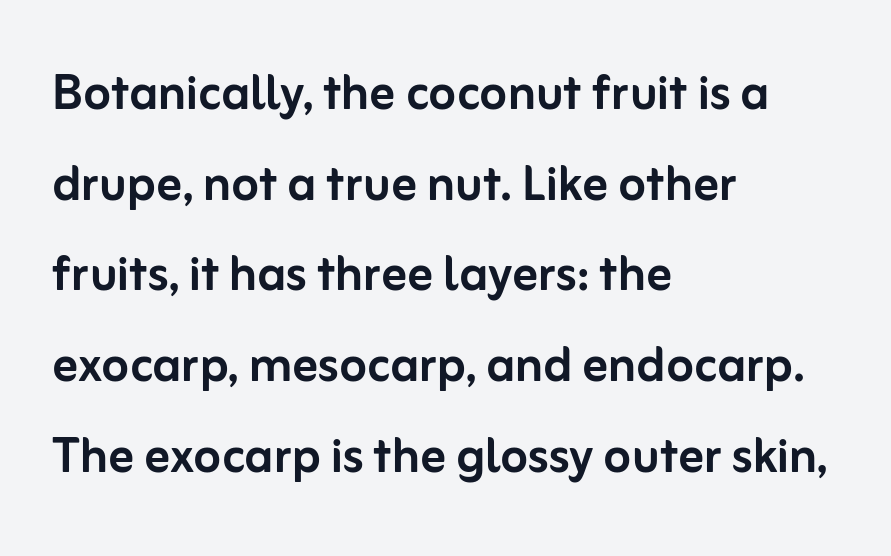
The image shows 63 px sans-serif type, upright; set left-aligned, normal line spacing (1.44x), normal letter spacing, not underlined; low stroke contrast and a medium x-height.
